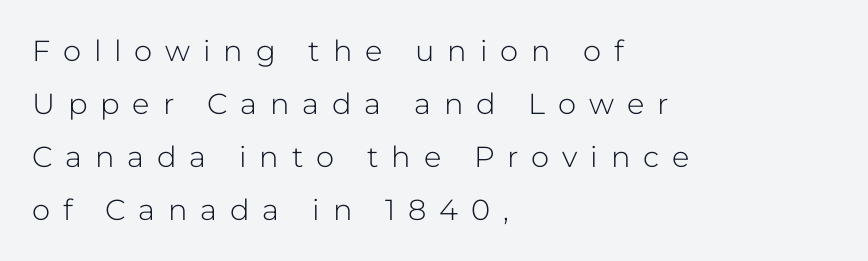
The letterforms sit at book weight or below. Inter-character spacing is expanded well beyond the font's built-in metrics. The passage shown is typed in a proportional face where columns would drift. Nothing sits at the stroke ends, so this counts as sans-serif.
